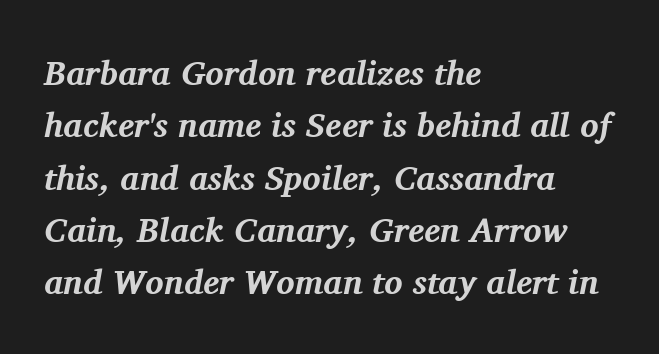
I'd call this a serif setting — the letters wear small feet. It's the slanting kind of type. Default kerning and tracking; the words read as compact shapes. Anything drawn beneath the words? Only blank space.
